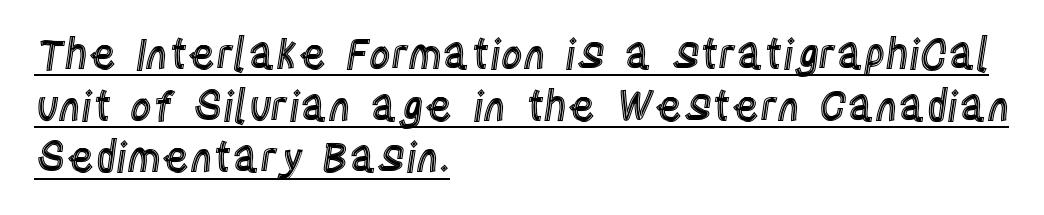
Varying glyph widths throughout — classic text-font behaviour. The passage is arranged the way most books set body copy — flush left. What decoration does the sample have? An underline. Words appear dense and cohesive because spacing is normal.
